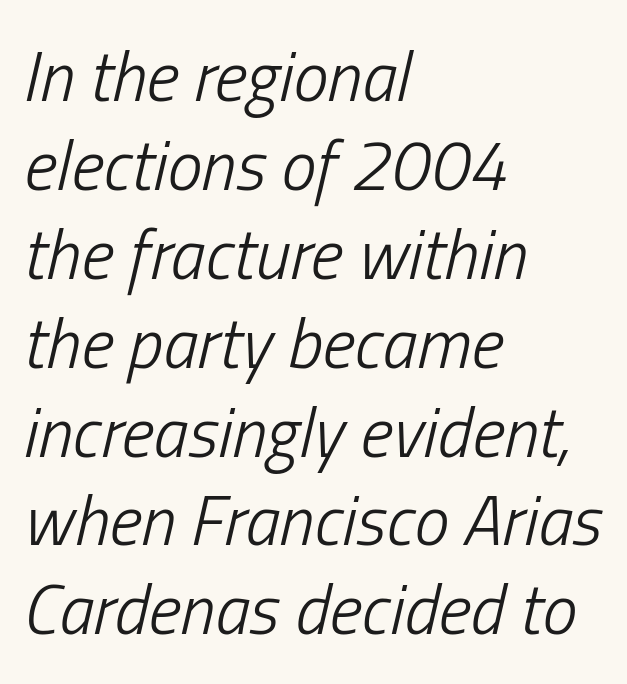
The image shows 70 px light, condensed type, italic (leaning right); set left-aligned, normal line spacing (1.27x), normal letter spacing, not underlined; low stroke contrast and a medium x-height.
